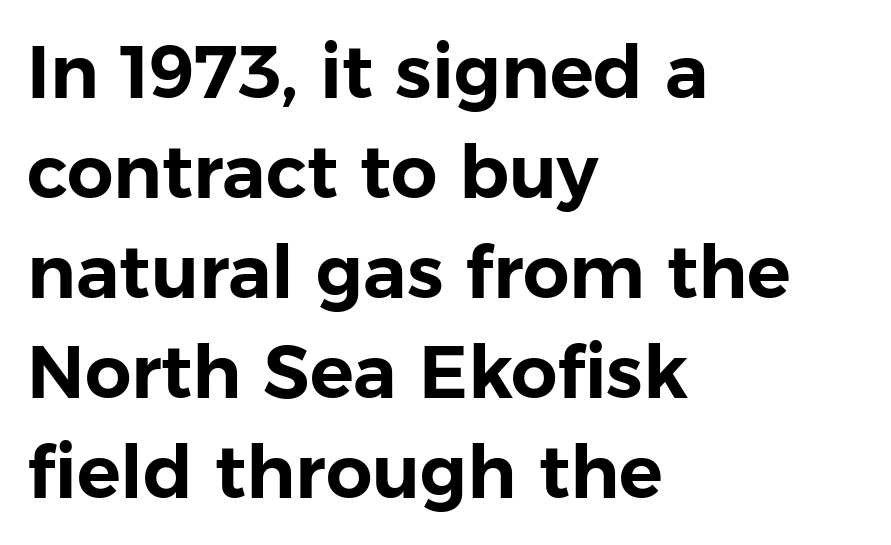
Q: Is the text italic (slanted)? A: No, it is upright.
Q: Is the typeface a serif or a sans-serif typeface? A: Sans-serif.
Q: Is the text underlined? A: No.
Q: How is the paragraph aligned? A: Left-aligned.
Q: Is the spacing between letters normal or unusually wide? A: Normal.
Q: Is the spacing between lines tight, normal or loose? A: Normal.
Q: Width (condensed, normal, or wide)? A: Normal.
Q: Stroke contrast? A: Low.
Q: x-height? A: Medium.
Q: Monospaced? A: No.
